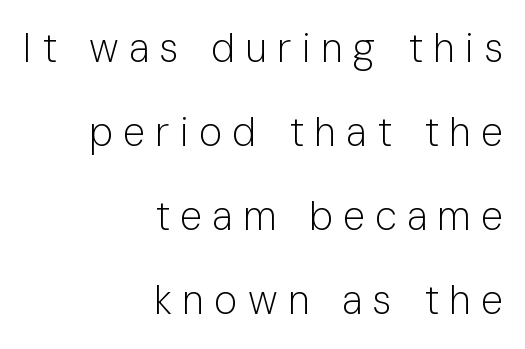
The letters advance in unequal steps, a hallmark of proportional type. Which margin do the lines hug? The right one — the left edge is uneven. No letter is thick-stroked: the sample isn't bold. Ordinary non-slanted type is in use. Rule under the text: the space is simply empty. Does the type have serifs? No, each stem ends abruptly.
